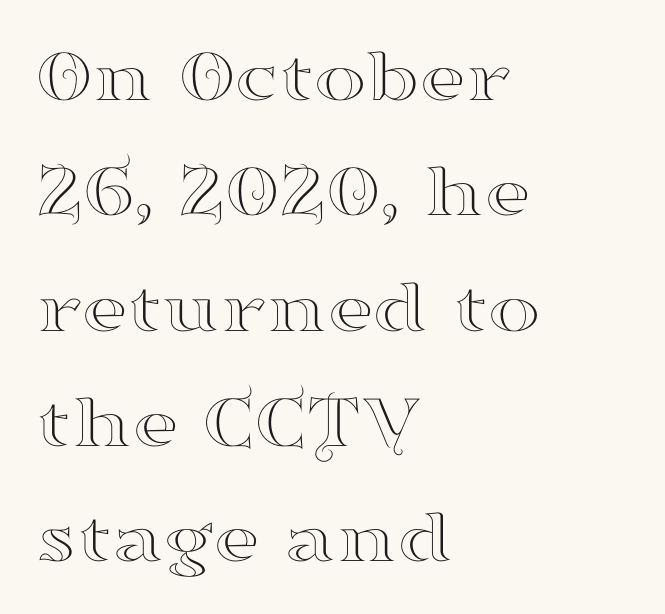
Do the letters lean? They stand straight. A student would call this left alignment; a typographer would say flush left, rag right. The glyphs are unaccompanied by any horizontal stroke below them. Vertical spacing — default. These lines are rendered in a variable-pitch font. Font category for this specimen: serif.
